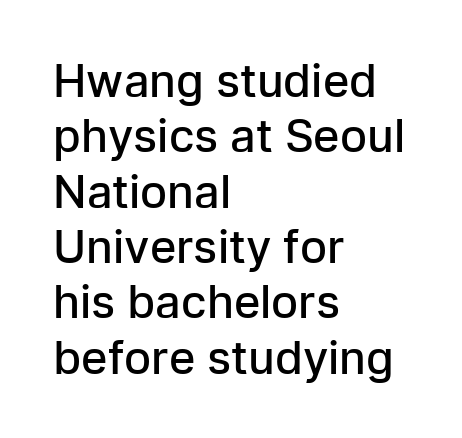
Q: Is the text bold? A: Semi-bold.
Q: Is the text italic (slanted)? A: No, it is upright.
Q: Is the typeface a serif or a sans-serif typeface? A: Sans-serif.
Q: Is the text underlined? A: No.
Q: How is the paragraph aligned? A: Left-aligned.
Q: Is the spacing between letters normal or unusually wide? A: Normal.
Q: Width (condensed, normal, or wide)? A: Normal.
Q: Stroke contrast? A: Low.
Q: x-height? A: Medium.
Q: Monospaced? A: No.
